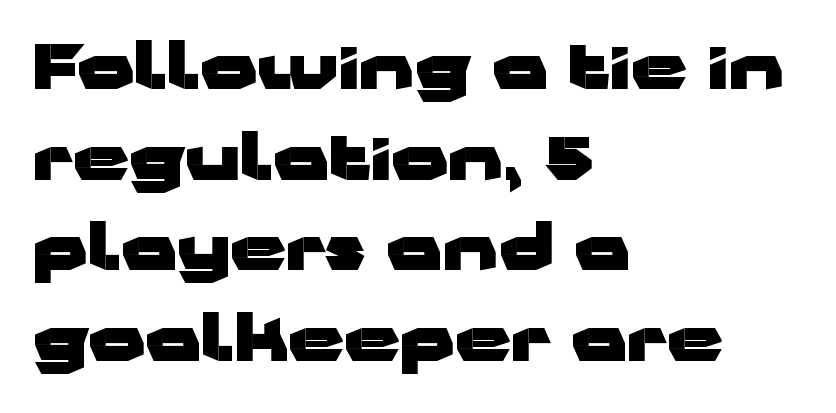
{"serif": "no", "italic": "no", "bold": "yes", "weight": "heavy", "width": "wide", "stroke_contrast": "low", "x_height": "medium", "monospaced": "no", "underline": "no", "align": "left", "line_spacing": "normal", "line_spacing_ratio": 1.46, "letter_spacing": "normal", "letter_spacing_em": 0.0, "glyph_px": 62}
